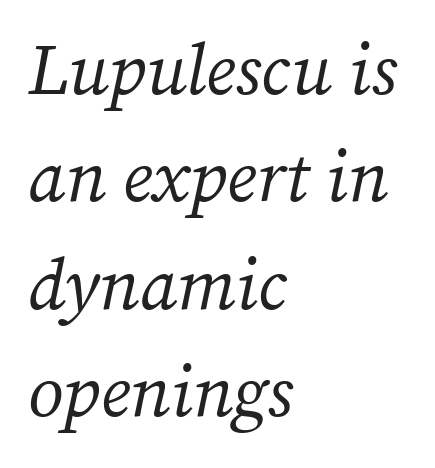
Q: Is the text bold? A: No.
Q: Is the text italic (slanted)? A: Yes, it leans right by about 12 degrees.
Q: Is the typeface a serif or a sans-serif typeface? A: Serif.
Q: Is the text underlined? A: No.
Q: How is the paragraph aligned? A: Left-aligned.
Q: Is the spacing between letters normal or unusually wide? A: Normal.
Q: Is the spacing between lines tight, normal or loose? A: Normal.
Q: Width (condensed, normal, or wide)? A: Normal.
Q: Stroke contrast? A: Medium.
Q: x-height? A: Medium.
Q: Monospaced? A: No.
